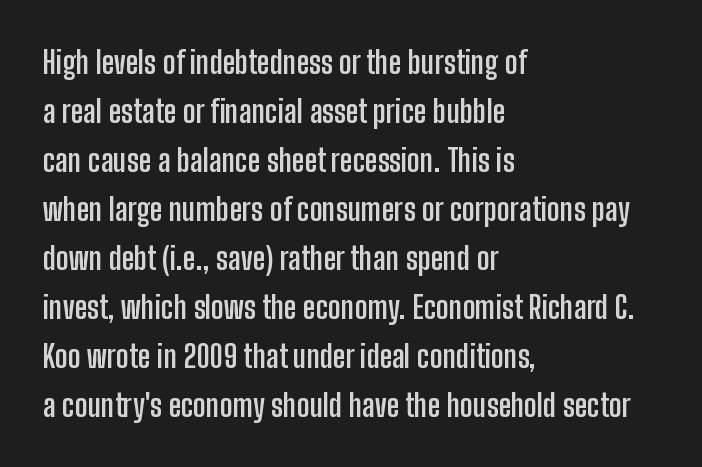
Q: Is the text bold? A: Yes.
Q: Is the text italic (slanted)? A: No, it is upright.
Q: Is the typeface a serif or a sans-serif typeface? A: Sans-serif.
Q: Is the text underlined? A: No.
Q: How is the paragraph aligned? A: Left-aligned.
Q: Is the spacing between letters normal or unusually wide? A: Normal.
Q: Is the spacing between lines tight, normal or loose? A: Normal.
Q: Width (condensed, normal, or wide)? A: Condensed.
Q: Stroke contrast? A: Low.
Q: x-height? A: Medium.
Q: Monospaced? A: No.
